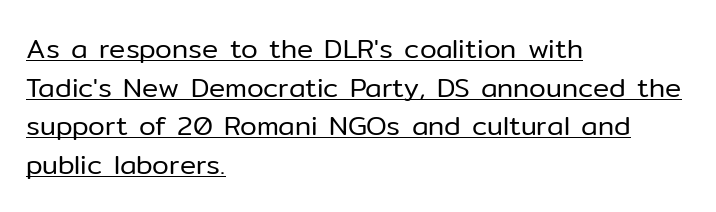
Letters have the restrained weight of plain body copy at most. What stands out about the letter spacing? Nothing — it is the standard amount. This block has exactly the height ordinary leading produces. Alignment: flush left.
